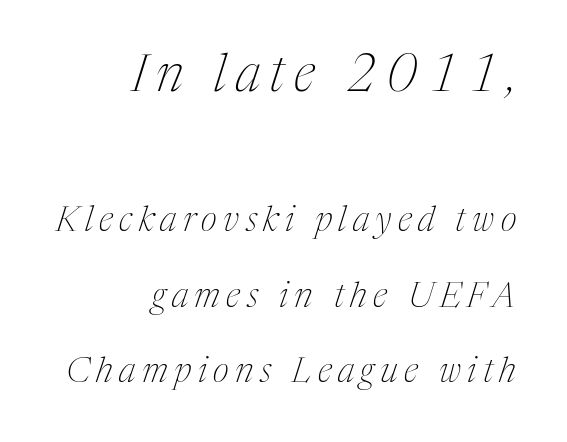
{"serif": "yes", "italic": "yes", "lean": "right", "slant_degrees": 17, "bold": "no", "weight": "thin", "width": "condensed", "stroke_contrast": "medium", "x_height": "medium", "monospaced": "no", "underline": "no", "align": "right", "line_spacing": "loose", "line_spacing_ratio": 2.15, "larger_block": "first", "size_ratio": 1.49, "glyph_px": 52}
